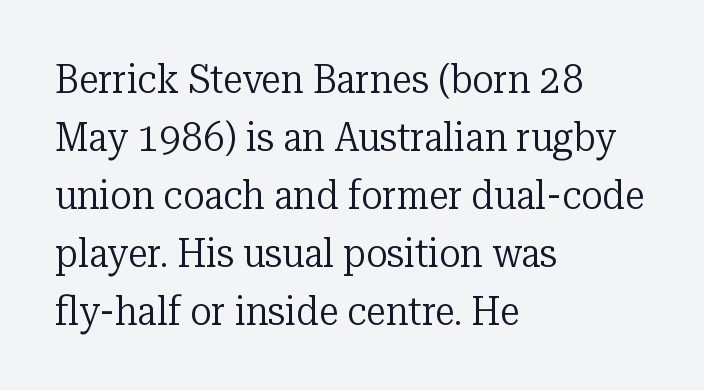
The weight tops out at a normal text grade. The letters stand straight up with perfectly vertical stems. The rendering anchors every line to the left-hand side. Words float on clear page, feet unadorned. Standard letterfit; no display-style spreading of the glyphs.
